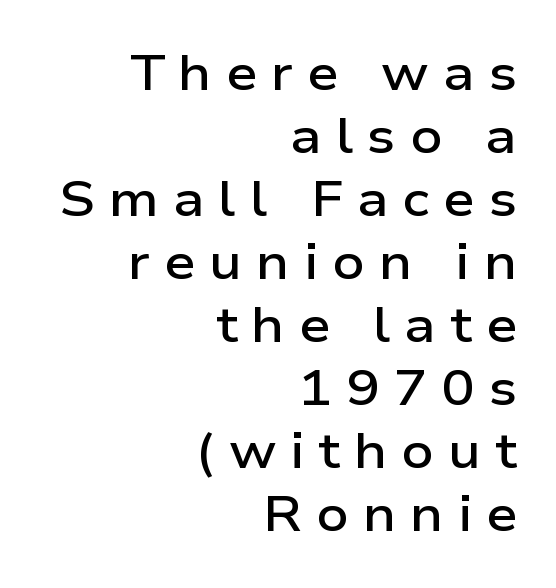
{"serif": "no", "italic": "no", "bold": "semi", "weight": "semibold", "width": "wide", "stroke_contrast": "low", "x_height": "medium", "monospaced": "no", "underline": "no", "align": "right", "line_spacing": "normal", "line_spacing_ratio": 1.26, "letter_spacing": "wide", "letter_spacing_em": 0.28, "glyph_px": 50}
